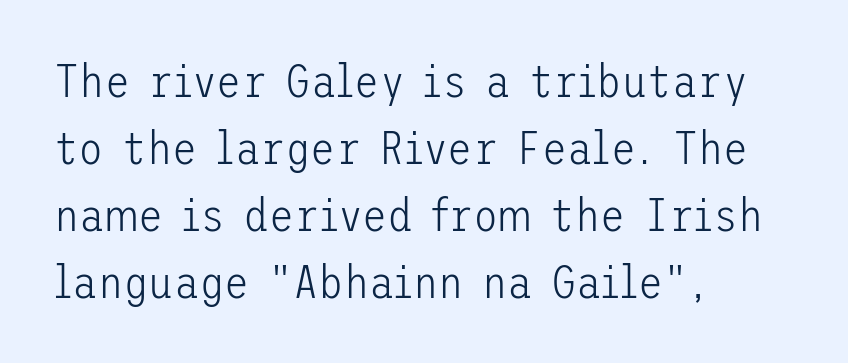
Q: Is the text bold? A: No.
Q: Is the text italic (slanted)? A: No, it is upright.
Q: Is the typeface a serif or a sans-serif typeface? A: Sans-serif.
Q: Is the text underlined? A: No.
Q: How is the paragraph aligned? A: Left-aligned.
Q: Is the spacing between letters normal or unusually wide? A: Normal.
Q: Is the spacing between lines tight, normal or loose? A: Normal.
Q: Width (condensed, normal, or wide)? A: Normal.
Q: Stroke contrast? A: Low.
Q: x-height? A: Medium.
